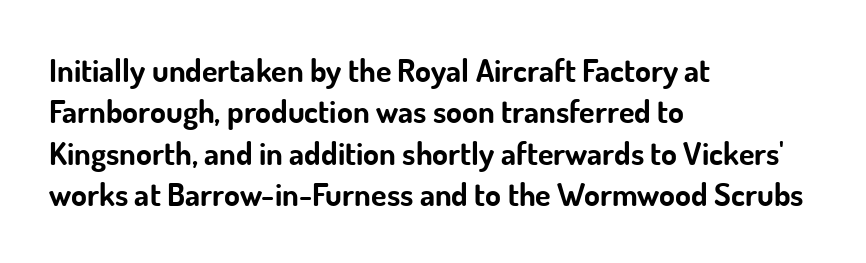
The image shows 32 px bold sans-serif type, upright; set left-aligned, normal line spacing (1.29x), normal letter spacing, not underlined; low stroke contrast and a small x-height.
